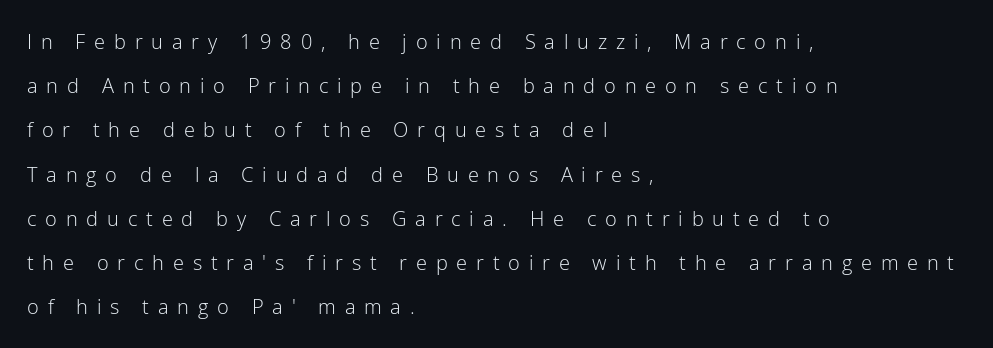
The image shows 20 px text type, upright; set left-aligned, loose line spacing (2.21x), unusually wide letter spacing (+0.44 em), not underlined.
